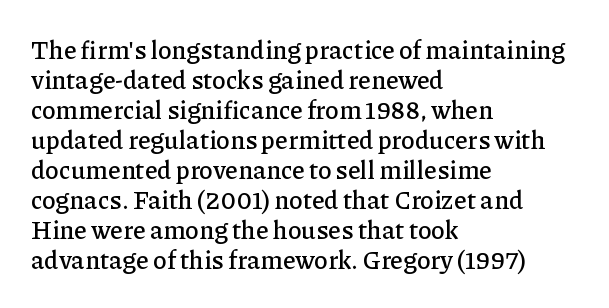
The image shows 25 px text type, upright; set left-aligned, line spacing 1.2x, normal letter spacing, not underlined.
